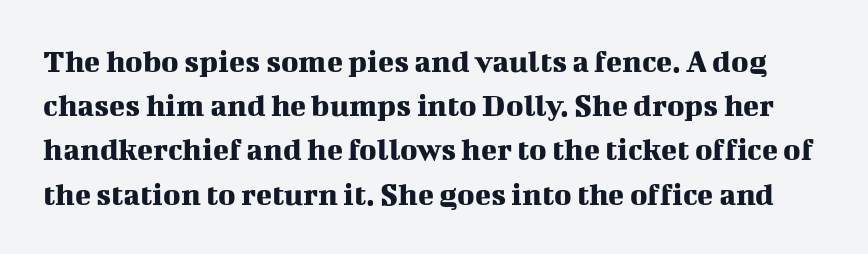
Q: Is the text italic (slanted)? A: No, it is upright.
Q: Is the typeface a serif or a sans-serif typeface? A: Serif.
Q: Is the text underlined? A: No.
Q: Is the spacing between letters normal or unusually wide? A: Normal.
Q: Is the spacing between lines tight, normal or loose? A: Normal.
Q: Width (condensed, normal, or wide)? A: Normal.
Q: Stroke contrast? A: Medium.
Q: x-height? A: Medium.
Q: Monospaced? A: No.
